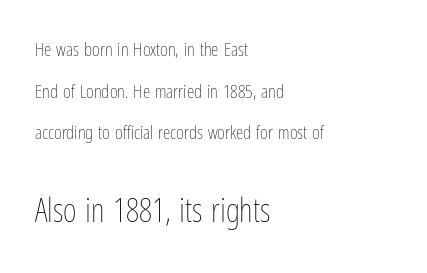
The image shows 33 px thin, condensed type, upright; set left-aligned, loose line spacing (2.19x), normal letter spacing, not underlined; the second (bottom) block is 1.74x larger; low stroke contrast and a medium x-height.
